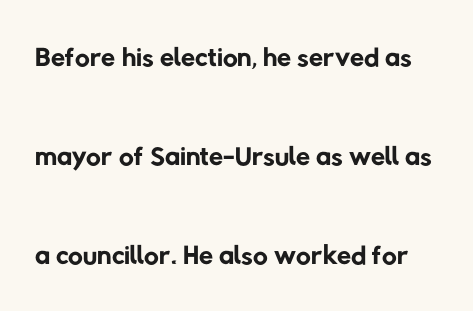
Q: Is the text bold? A: No.
Q: Is the typeface a serif or a sans-serif typeface? A: Sans-serif.
Q: Is the text underlined? A: No.
Q: Is the spacing between letters normal or unusually wide? A: Normal.
Q: Is the spacing between lines tight, normal or loose? A: Loose.
Q: Width (condensed, normal, or wide)? A: Normal.
Q: Stroke contrast? A: Low.
Q: x-height? A: Medium.
Q: Monospaced? A: No.
